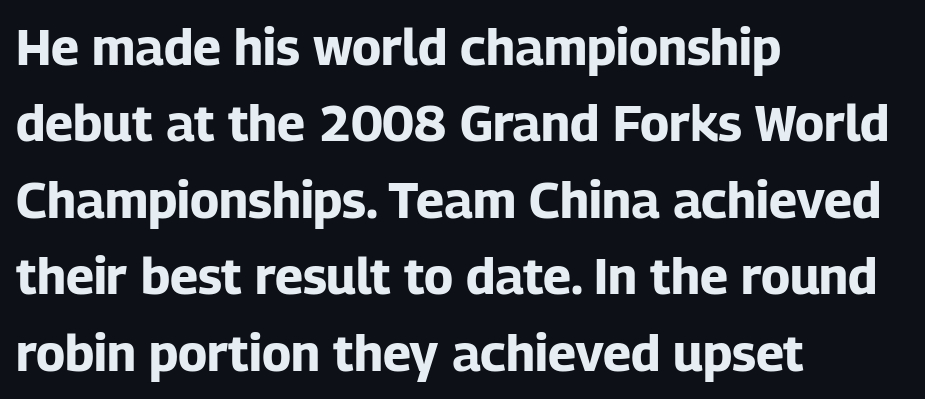
Q: Is the text bold? A: Yes.
Q: Is the text italic (slanted)? A: No, it is upright.
Q: Is the typeface a serif or a sans-serif typeface? A: Sans-serif.
Q: Is the text underlined? A: No.
Q: How is the paragraph aligned? A: Left-aligned.
Q: Is the spacing between letters normal or unusually wide? A: Normal.
Q: Is the spacing between lines tight, normal or loose? A: Normal.
Q: Width (condensed, normal, or wide)? A: Normal.
Q: Stroke contrast? A: Low.
Q: x-height? A: Medium.
Q: Monospaced? A: No.
